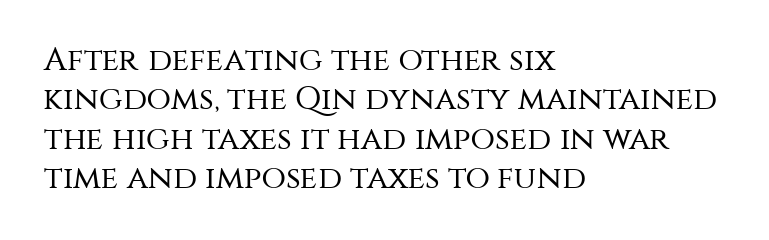
The image shows 32 px regular-weight sans-serif type, upright; set left-aligned, line spacing 1.23x, normal letter spacing, not underlined; medium stroke contrast and a large x-height.
